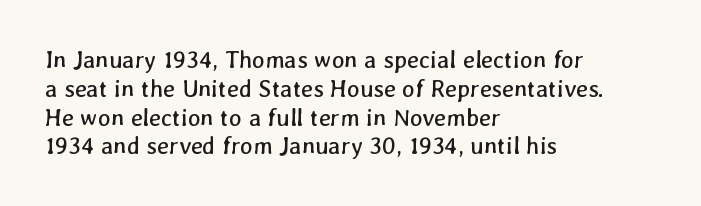
Q: Is the text bold? A: No.
Q: Is the text underlined? A: No.
Q: How is the paragraph aligned? A: Left-aligned.
Q: Is the spacing between letters normal or unusually wide? A: Normal.
